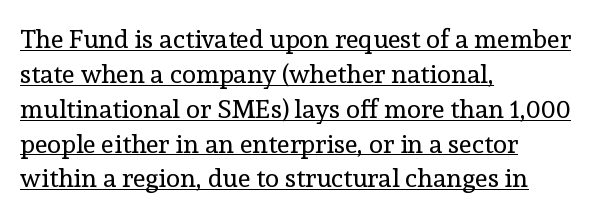
A roman cut, with each character standing at attention. Compared with typical body copy, the letter spacing here is the same. Does a line run under the words? Yes, clearly. Alignment: flush left. No chunkiness to these letters — they're not bold.
